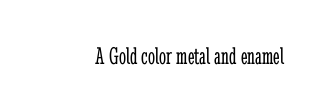
{"italic": "no", "bold": "no", "underline": "no", "letter_spacing": "normal", "letter_spacing_em": 0.0, "glyph_px": 25}
